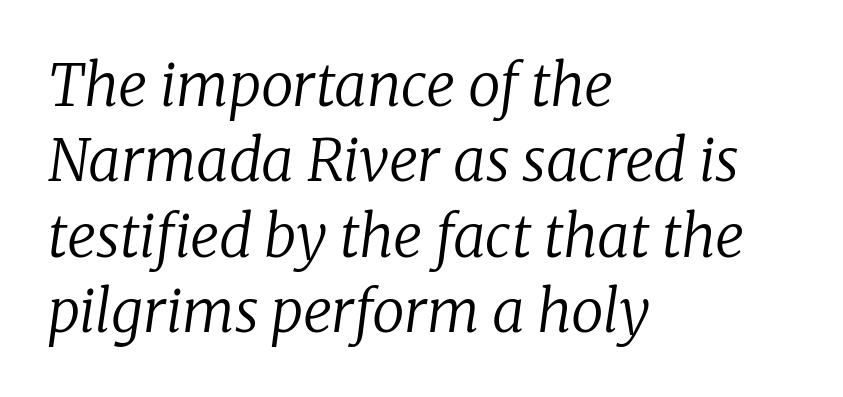
Q: Is the text bold? A: No.
Q: Is the text italic (slanted)? A: Yes, it leans right by about 8 degrees.
Q: Is the typeface a serif or a sans-serif typeface? A: Serif.
Q: Is the text underlined? A: No.
Q: How is the paragraph aligned? A: Left-aligned.
Q: Is the spacing between letters normal or unusually wide? A: Normal.
Q: Is the spacing between lines tight, normal or loose? A: Normal.
Q: Width (condensed, normal, or wide)? A: Normal.
Q: Stroke contrast? A: Low.
Q: x-height? A: Medium.
Q: Monospaced? A: No.
